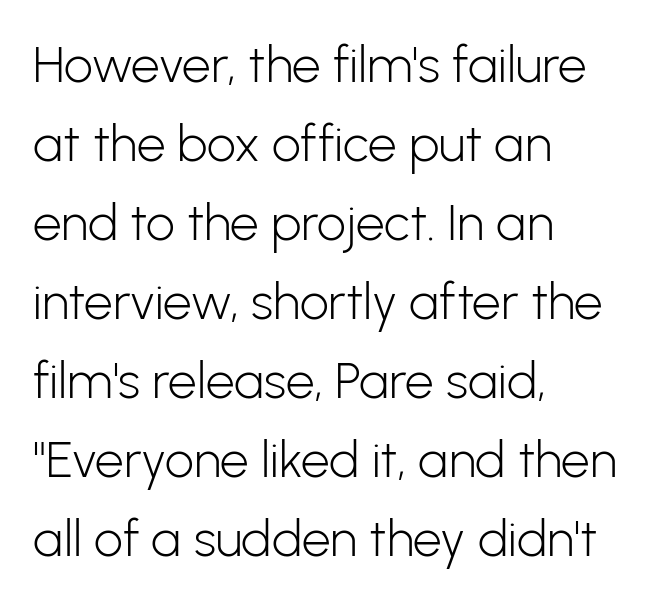
Q: Is the text bold? A: No.
Q: Is the text italic (slanted)? A: No, it is upright.
Q: Is the typeface a serif or a sans-serif typeface? A: Sans-serif.
Q: Is the text underlined? A: No.
Q: How is the paragraph aligned? A: Left-aligned.
Q: Is the spacing between letters normal or unusually wide? A: Normal.
Q: Is the spacing between lines tight, normal or loose? A: Normal.
Q: Width (condensed, normal, or wide)? A: Normal.
Q: Stroke contrast? A: Low.
Q: x-height? A: Medium.
Q: Monospaced? A: No.
